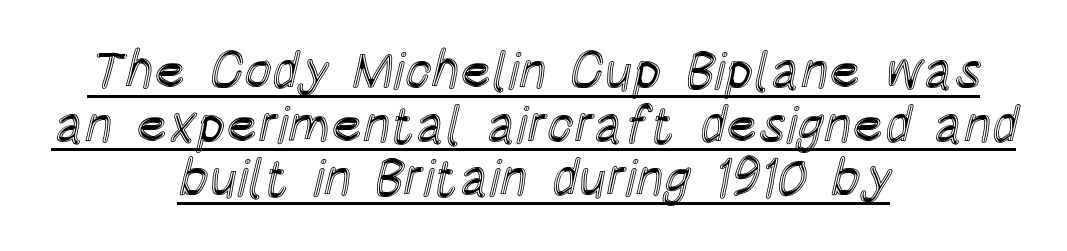
The lines are packed closely together with very little leading. One-word summary of the alignment: center. Looks like regular typesetting: each glyph gets only the width it needs. There is no visible air inserted between adjacent glyphs.
